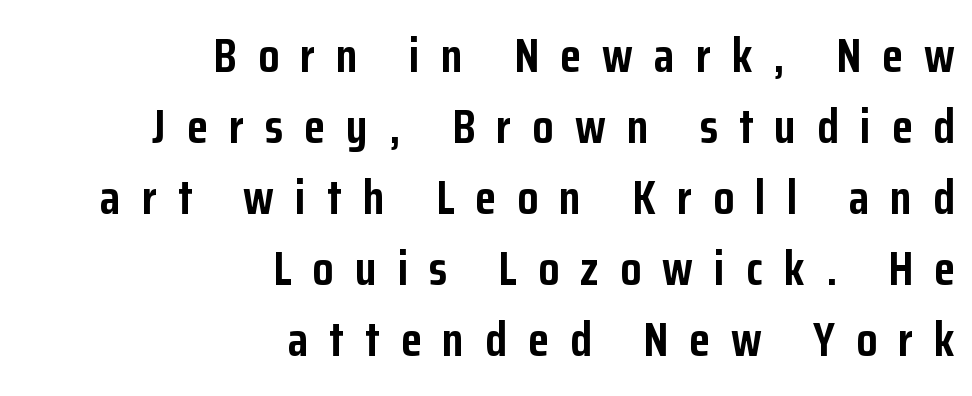
Look at the tracking — it's clearly loosened, letters drifting apart. These lines are rendered in a variable-pitch font. Type without underlining. Compared with a flush-left layout, this one pins lines to the opposite, right side.
